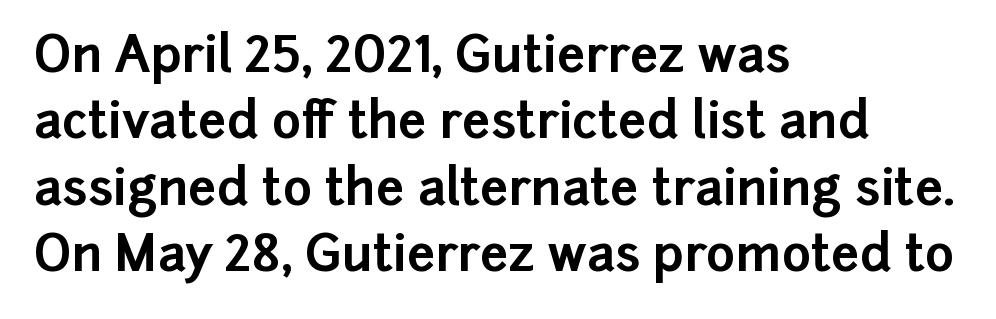
Q: Is the text bold? A: Yes.
Q: Is the text italic (slanted)? A: No, it is upright.
Q: Is the typeface a serif or a sans-serif typeface? A: Sans-serif.
Q: Is the text underlined? A: No.
Q: How is the paragraph aligned? A: Left-aligned.
Q: Is the spacing between letters normal or unusually wide? A: Normal.
Q: Is the spacing between lines tight, normal or loose? A: Normal.
Q: Width (condensed, normal, or wide)? A: Normal.
Q: Stroke contrast? A: Low.
Q: x-height? A: Medium.
Q: Monospaced? A: No.
